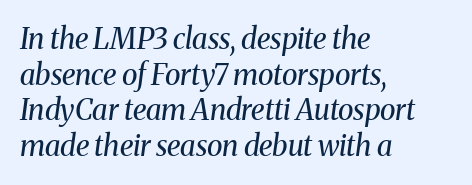
Think of a printed novel: that variable character pitch is what you see here. Letters have the restrained weight of plain body copy at most. The lettering tilts uniformly, giving the passage an italic look. The font family rendered here belongs to the serif group. Horizontally, the lines are justified to the leading edge only. Nobody drew a line under any word here.
